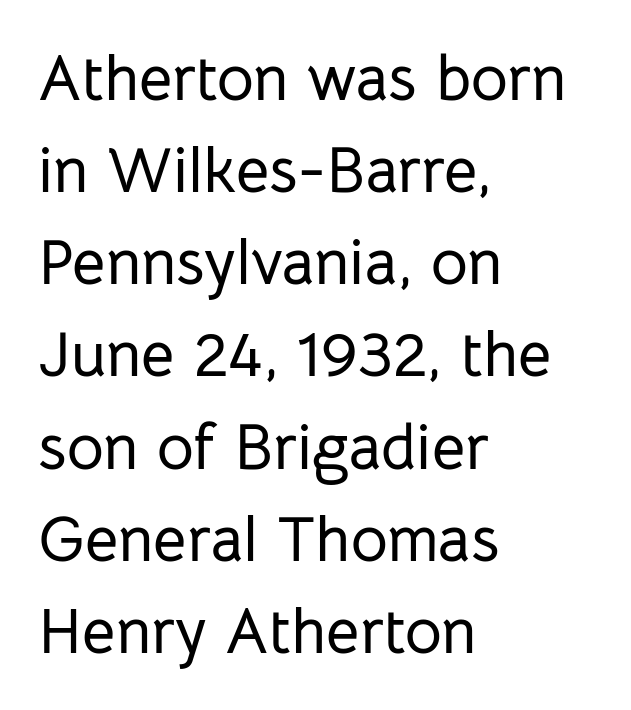
Q: Is the text italic (slanted)? A: No, it is upright.
Q: Is the typeface a serif or a sans-serif typeface? A: Sans-serif.
Q: Is the text underlined? A: No.
Q: How is the paragraph aligned? A: Left-aligned.
Q: Is the spacing between letters normal or unusually wide? A: Normal.
Q: Is the spacing between lines tight, normal or loose? A: Normal.
Q: Width (condensed, normal, or wide)? A: Normal.
Q: Stroke contrast? A: Low.
Q: x-height? A: Medium.
Q: Monospaced? A: No.
